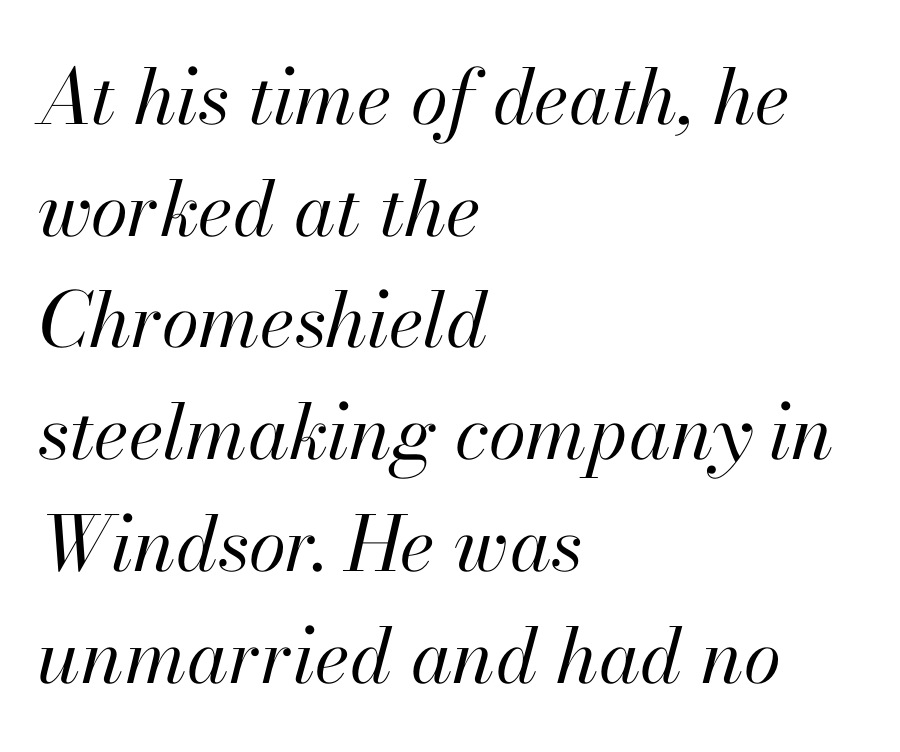
The image shows 76 px regular-weight type, italic (leaning right); set left-aligned, normal line spacing (1.47x), normal letter spacing, not underlined; high stroke contrast and a small x-height.
